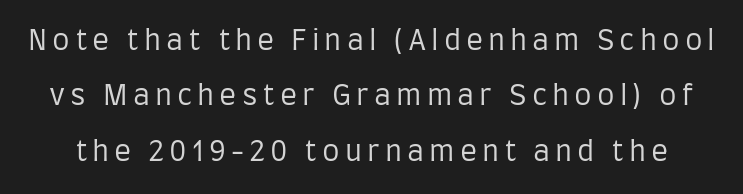
The designer dialed line spacing up above the default. Does the type have serifs? No, each stem ends abruptly. The zone under the glyphs is completely vacant. Weight: in the light-to-regular range. Notice how the stems are strictly vertical — no italics here.
